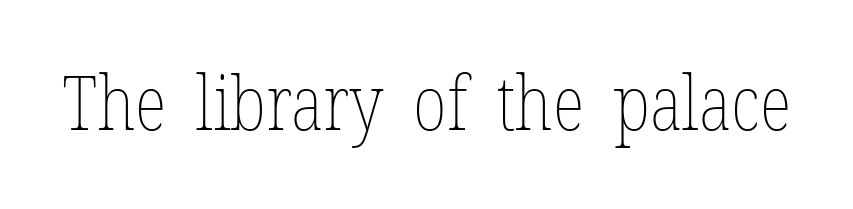
The face used here is proportionally spaced, like ordinary book or web type. Is the type heavy? It reads as light-to-regular instead. The lettering holds an erect, upright posture throughout. Compared with typical body copy, the letter spacing here is the same.
